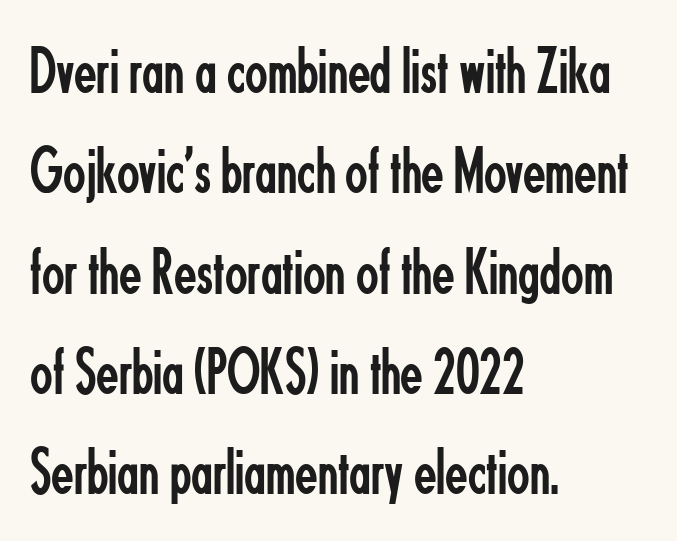
The image shows 66 px regular-weight, condensed sans-serif type, upright; set left-aligned, normal line spacing (1.52x), normal letter spacing, not underlined; low stroke contrast and a small x-height.
